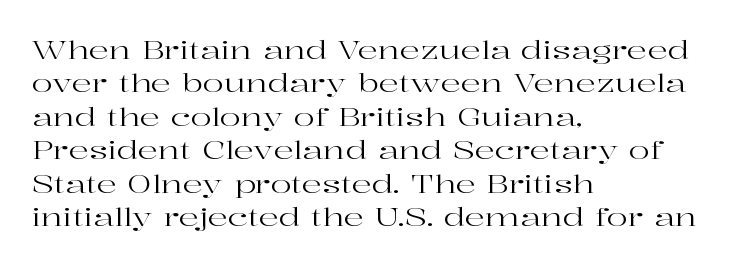
{"italic": "no", "bold": "no", "underline": "no", "align": "left", "line_spacing": "normal", "line_spacing_ratio": 1.34, "letter_spacing": "normal", "letter_spacing_em": 0.0, "glyph_px": 25}
